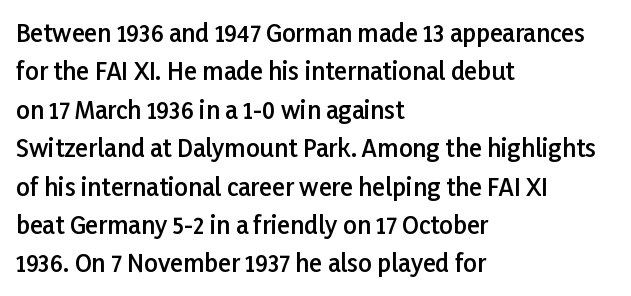
The image shows 24 px text type, upright; set left-aligned, normal line spacing (1.6x), normal letter spacing, not underlined.
